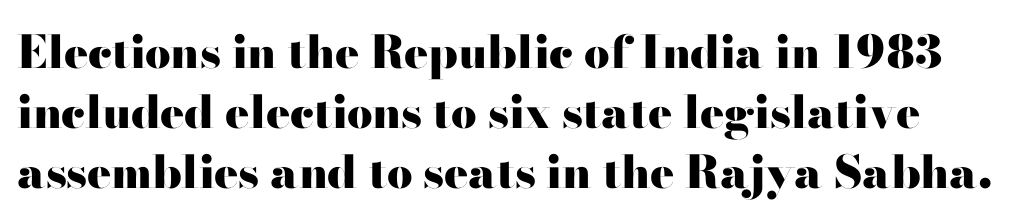
Q: Is the text bold? A: Yes.
Q: Is the text italic (slanted)? A: No, it is upright.
Q: Is the typeface a serif or a sans-serif typeface? A: Serif.
Q: Is the text underlined? A: No.
Q: Is the spacing between letters normal or unusually wide? A: Normal.
Q: Is the spacing between lines tight, normal or loose? A: Normal.
Q: Width (condensed, normal, or wide)? A: Wide.
Q: Stroke contrast? A: High.
Q: x-height? A: Small.
Q: Monospaced? A: No.
